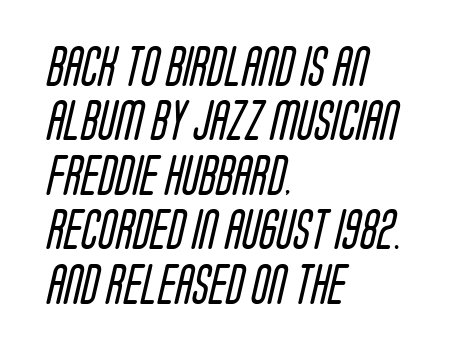
Q: Is the text bold? A: No.
Q: Is the typeface a serif or a sans-serif typeface? A: Sans-serif.
Q: Is the text underlined? A: No.
Q: How is the paragraph aligned? A: Left-aligned.
Q: Is the spacing between letters normal or unusually wide? A: Normal.
Q: Is the spacing between lines tight, normal or loose? A: Normal.
Q: Width (condensed, normal, or wide)? A: Condensed.
Q: Stroke contrast? A: Low.
Q: x-height? A: Large.
Q: Monospaced? A: No.
